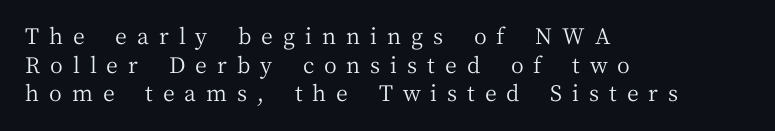
Q: Is the text bold? A: No.
Q: Is the text italic (slanted)? A: No, it is upright.
Q: Is the text underlined? A: No.
Q: How is the paragraph aligned? A: Left-aligned.
Q: Is the spacing between letters normal or unusually wide? A: Unusually wide.
Q: Is the spacing between lines tight, normal or loose? A: Normal.
